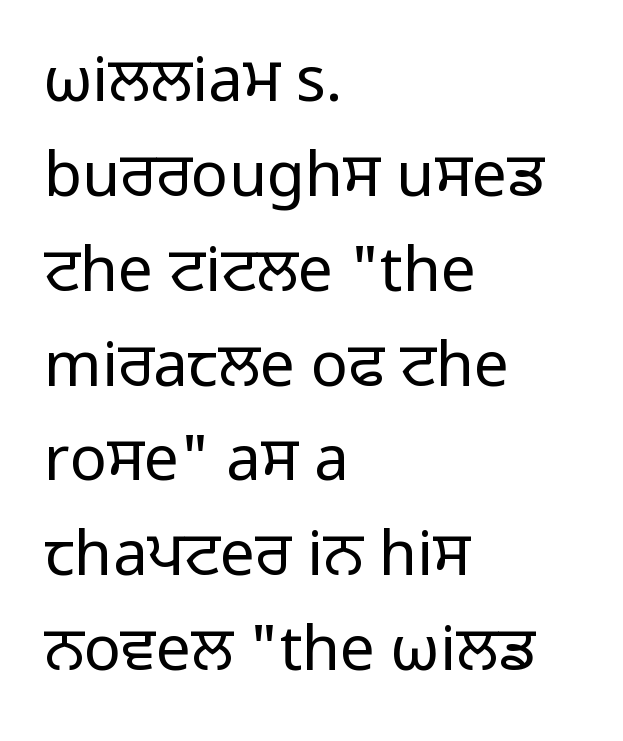
Here the designer chose a conventional face with non-uniform glyph widths. Descender tails drop into unmarked territory. Does the leading feel generous? No, just average. A roman cut, with each character standing at attention. Does the type have serifs? No, each stem ends abruptly.
